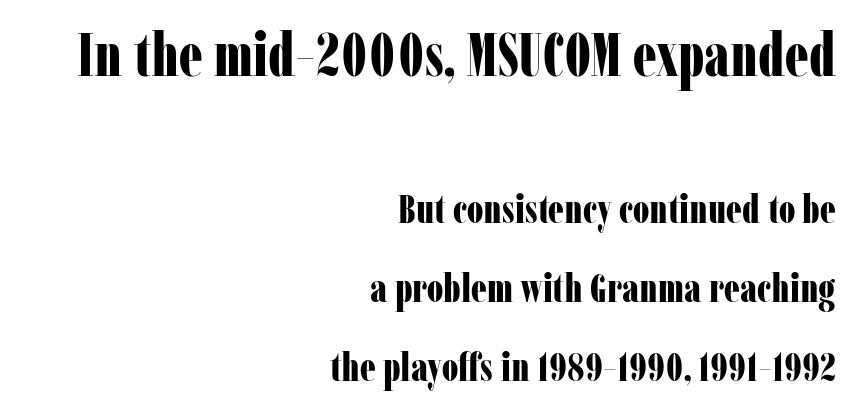
{"serif": "yes", "italic": "no", "bold": "yes", "weight": "bold", "width": "condensed", "stroke_contrast": "low", "x_height": "medium", "monospaced": "no", "underline": "no", "align": "right", "line_spacing": "loose", "line_spacing_ratio": 1.97, "letter_spacing": "normal", "letter_spacing_em": 0.0, "larger_block": "first", "size_ratio": 1.5, "glyph_px": 60}
